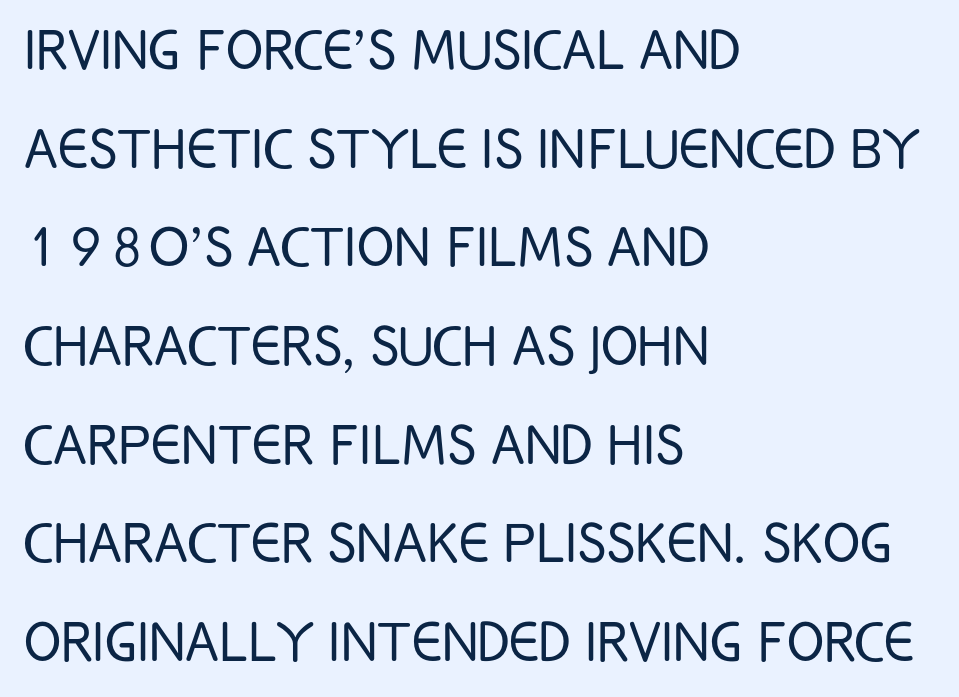
Q: Is the text bold? A: No.
Q: Is the text italic (slanted)? A: No, it is upright.
Q: Is the typeface a serif or a sans-serif typeface? A: Sans-serif.
Q: Is the text underlined? A: No.
Q: How is the paragraph aligned? A: Left-aligned.
Q: Is the spacing between letters normal or unusually wide? A: Normal.
Q: Is the spacing between lines tight, normal or loose? A: Normal.
Q: Width (condensed, normal, or wide)? A: Condensed.
Q: Stroke contrast? A: Low.
Q: x-height? A: Large.
Q: Monospaced? A: No.
